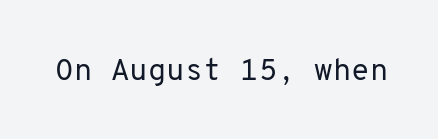
Q: Is the text bold? A: No.
Q: Is the text italic (slanted)? A: No, it is upright.
Q: Is the typeface a serif or a sans-serif typeface? A: Sans-serif.
Q: Is the text underlined? A: No.
Q: Is the spacing between letters normal or unusually wide? A: Normal.
Q: Width (condensed, normal, or wide)? A: Normal.
Q: Stroke contrast? A: Low.
Q: x-height? A: Medium.
Q: Monospaced? A: Yes.
